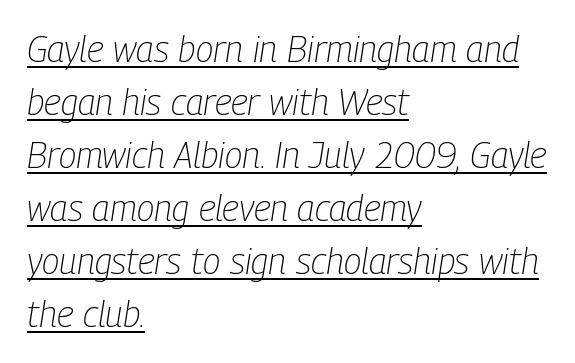
Think of a printed novel: that variable character pitch is what you see here. Is the stroke heavy? The answer is a plain regular-or-lighter. Slant detected: the letters are inclined. Tracking value appears to be zero — textbook default spacing.
